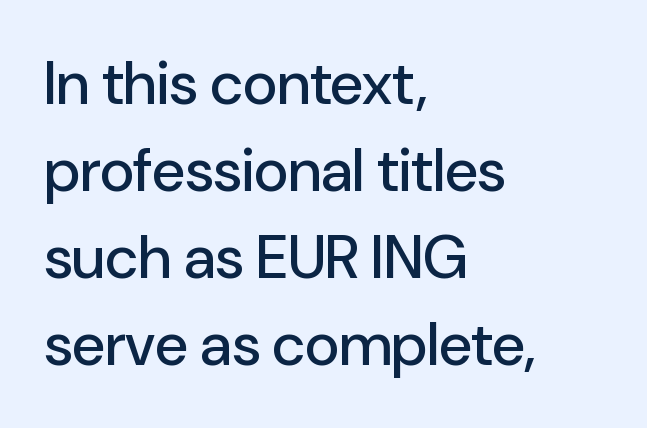
Q: Is the text italic (slanted)? A: No, it is upright.
Q: Is the typeface a serif or a sans-serif typeface? A: Sans-serif.
Q: Is the text underlined? A: No.
Q: How is the paragraph aligned? A: Left-aligned.
Q: Is the spacing between letters normal or unusually wide? A: Normal.
Q: Is the spacing between lines tight, normal or loose? A: Normal.
Q: Width (condensed, normal, or wide)? A: Normal.
Q: Stroke contrast? A: Low.
Q: x-height? A: Medium.
Q: Monospaced? A: No.
